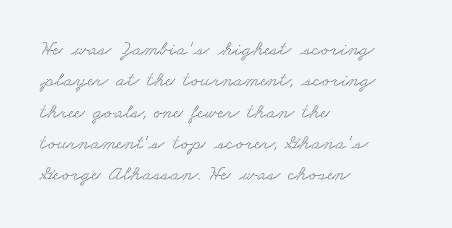
{"underline": "no", "align": "left", "line_spacing": "normal", "line_spacing_ratio": 1.49, "letter_spacing": "normal", "letter_spacing_em": 0.0, "glyph_px": 21}
